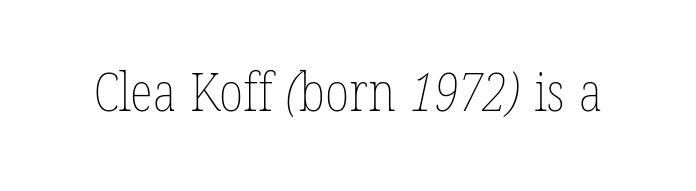
Spacing verdict: proportional, widths tailored to each character. Lines of text with bare space underneath. Weight class: somewhere from thin through regular. Caption: standard tracking, unaltered.
